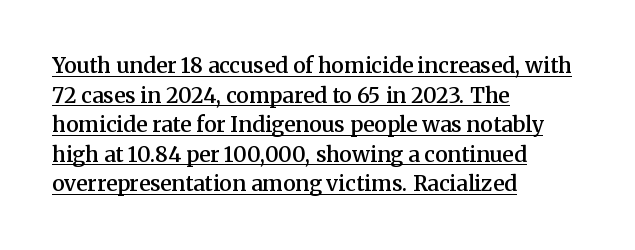
The image shows 21 px text type, upright; set left-aligned, normal line spacing (1.41x), normal letter spacing, underlined.
